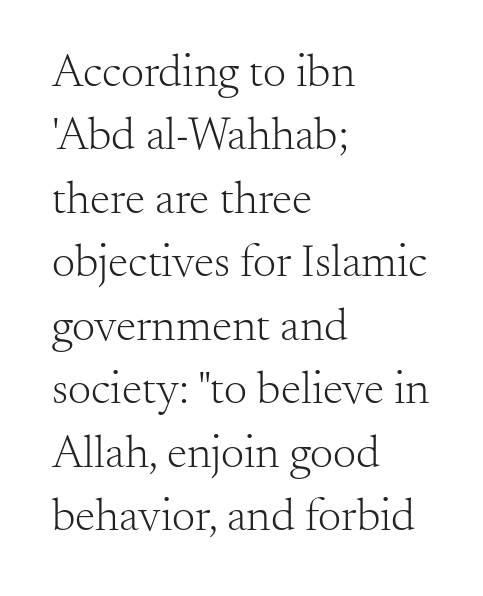
The horizontal fit of the characters is conventional and even. I'd call this a serif setting — the letters wear small feet. Spacing verdict: proportional, widths tailored to each character. The strokes are not fattened; the text isn't bold. Notice how the passage keeps a crisp vertical edge on the left only.
